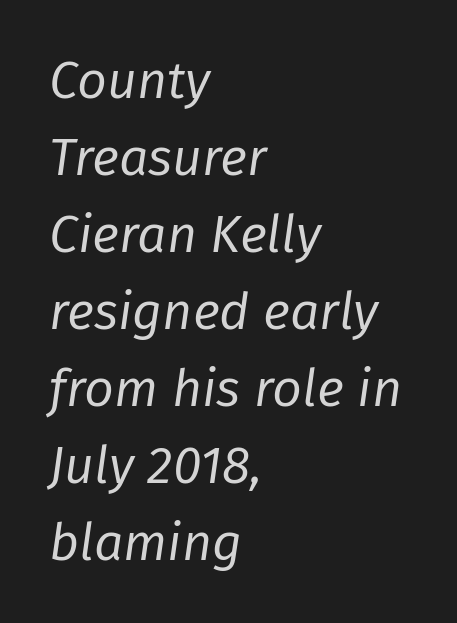
You could call the tracking neutral — neither tight nor loose. These lines sit exactly where default settings would place them. Any mark beneath the type? The region is blank. Here the designer chose a conventional face with non-uniform glyph widths.
